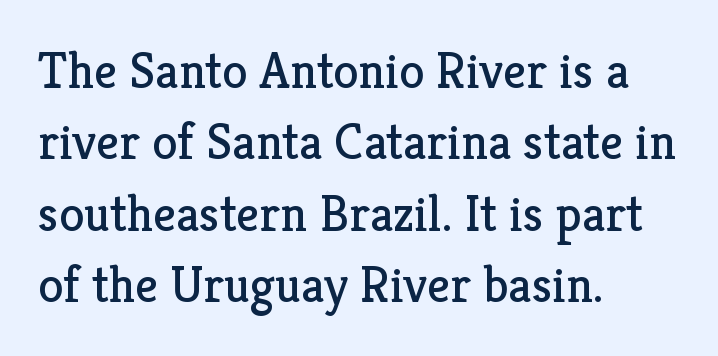
Q: Is the text bold? A: No.
Q: Is the text italic (slanted)? A: No, it is upright.
Q: Is the typeface a serif or a sans-serif typeface? A: Serif.
Q: Is the text underlined? A: No.
Q: How is the paragraph aligned? A: Left-aligned.
Q: Is the spacing between letters normal or unusually wide? A: Normal.
Q: Is the spacing between lines tight, normal or loose? A: Normal.
Q: Width (condensed, normal, or wide)? A: Normal.
Q: Stroke contrast? A: Low.
Q: x-height? A: Medium.
Q: Monospaced? A: No.
